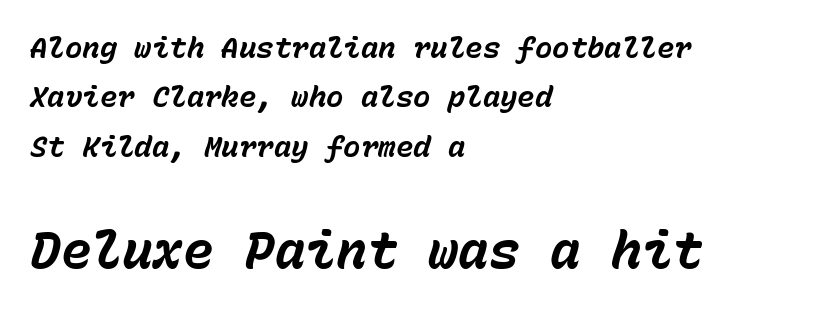
{"italic": "yes", "lean": "right", "slant_degrees": 15, "bold": "yes", "weight": "bold", "width": "normal", "stroke_contrast": "low", "x_height": "medium", "monospaced": "yes", "underline": "no", "align": "left", "line_spacing": "normal", "line_spacing_ratio": 1.7, "letter_spacing": "normal", "letter_spacing_em": 0.0, "larger_block": "second", "size_ratio": 1.76, "glyph_px": 51}
